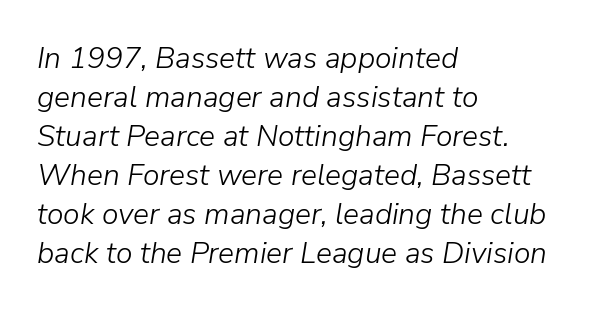
{"italic": "yes", "lean": "right", "slant_degrees": 9, "bold": "no", "weight": "light", "width": "normal", "stroke_contrast": "low", "x_height": "medium", "monospaced": "no", "underline": "no", "align": "left", "line_spacing": "normal", "line_spacing_ratio": 1.3, "letter_spacing": "normal", "letter_spacing_em": 0.0, "glyph_px": 30}
